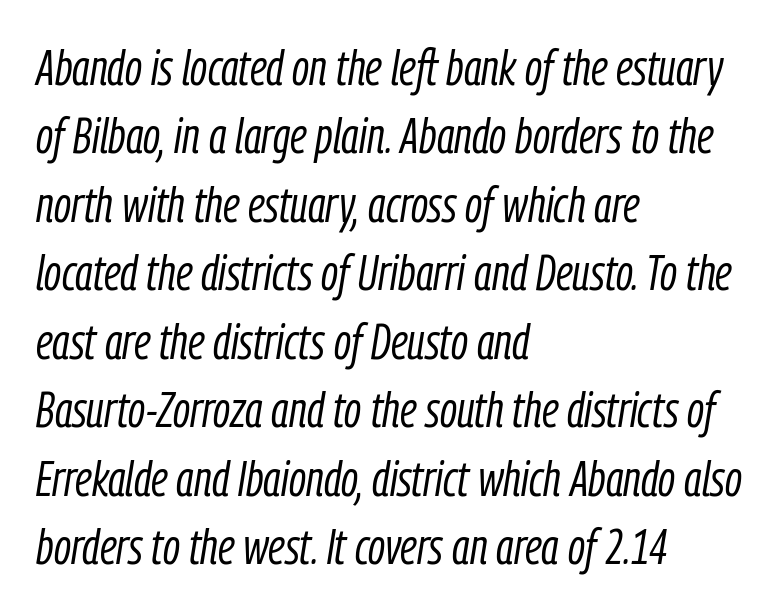
Q: Is the text bold? A: No.
Q: Is the text italic (slanted)? A: Yes, it leans right by about 9 degrees.
Q: Is the text underlined? A: No.
Q: How is the paragraph aligned? A: Left-aligned.
Q: Is the spacing between letters normal or unusually wide? A: Normal.
Q: Is the spacing between lines tight, normal or loose? A: Normal.
Q: Width (condensed, normal, or wide)? A: Condensed.
Q: Stroke contrast? A: Low.
Q: x-height? A: Medium.
Q: Monospaced? A: No.
